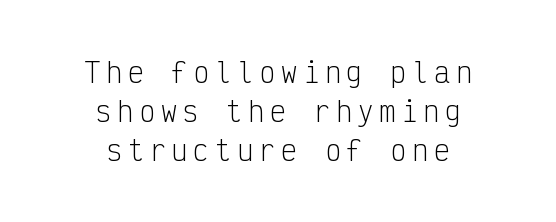
Q: Is the text bold? A: No.
Q: Is the text italic (slanted)? A: No, it is upright.
Q: Is the text underlined? A: No.
Q: How is the paragraph aligned? A: Centered.
Q: Is the spacing between letters normal or unusually wide? A: Unusually wide.
Q: Is the spacing between lines tight, normal or loose? A: Normal.
